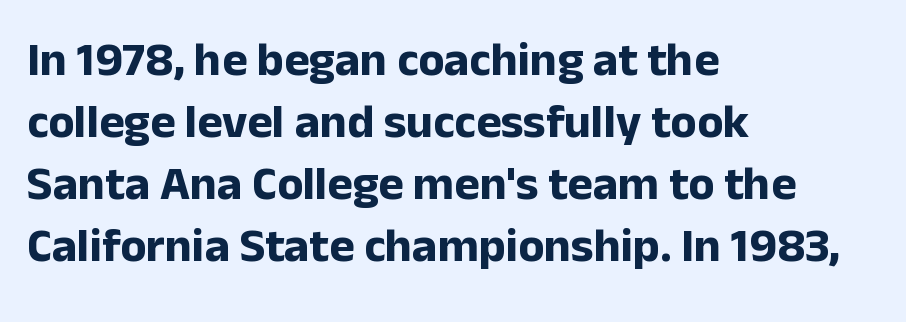
The image shows 48 px bold sans-serif type, upright; set left-aligned, normal line spacing (1.29x), normal letter spacing, not underlined; low stroke contrast and a medium x-height.
